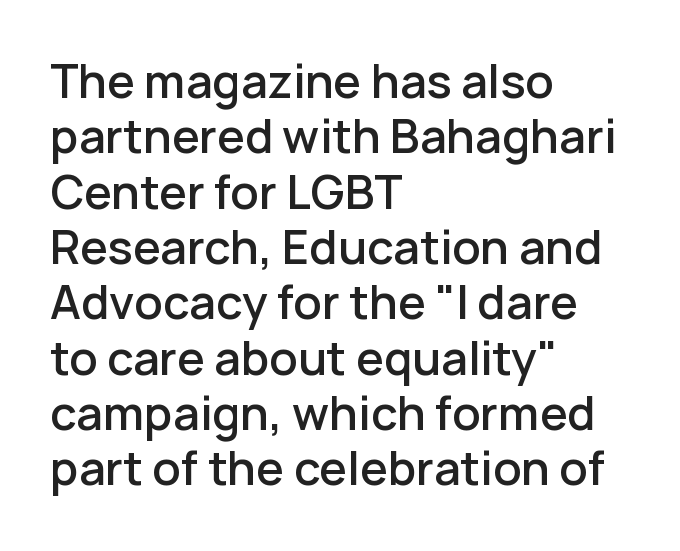
Q: Is the text bold? A: Semi-bold.
Q: Is the text italic (slanted)? A: No, it is upright.
Q: Is the typeface a serif or a sans-serif typeface? A: Sans-serif.
Q: Is the text underlined? A: No.
Q: How is the paragraph aligned? A: Left-aligned.
Q: Is the spacing between letters normal or unusually wide? A: Normal.
Q: Width (condensed, normal, or wide)? A: Normal.
Q: Stroke contrast? A: Low.
Q: x-height? A: Medium.
Q: Monospaced? A: No.
